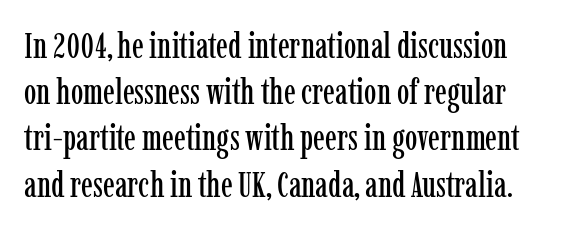
The image shows 35 px condensed serif type, upright; set normal line spacing (1.32x), normal letter spacing, not underlined; low stroke contrast and a medium x-height.
